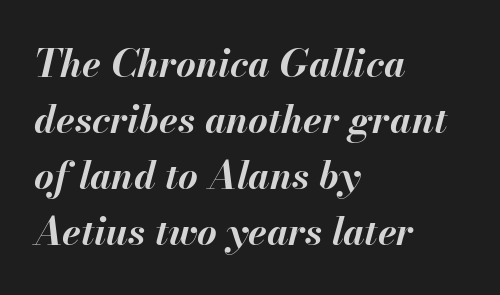
{"italic": "yes", "lean": "right", "slant_degrees": 13, "bold": "yes", "weight": "bold", "width": "normal", "stroke_contrast": "medium", "x_height": "small", "monospaced": "no", "underline": "no", "align": "left", "line_spacing": "normal", "line_spacing_ratio": 1.47, "letter_spacing": "normal", "letter_spacing_em": 0.0, "glyph_px": 38}
